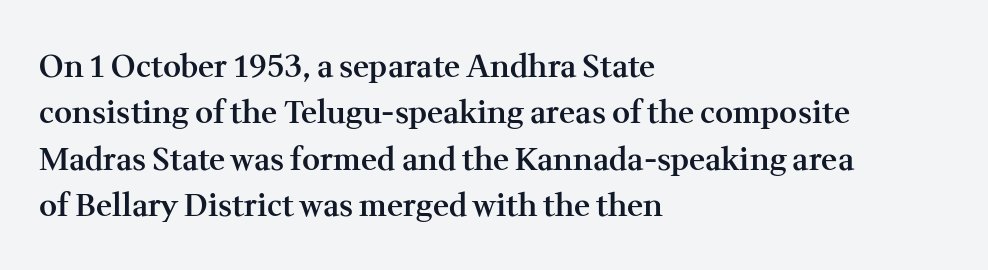
Classification — serif. Upright lettering throughout. A clean baseline with only descenders dipping below it. The vertical gap from one line to the next is medium. No extra tracking has been applied to these lines. Varying glyph widths throughout — classic text-font behaviour.
